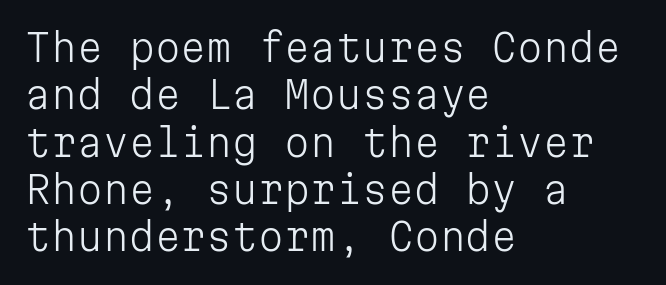
The image shows 37 px light sans-serif type, upright, monospaced; set left-aligned, normal line spacing (1.28x), normal letter spacing, not underlined; low stroke contrast and a medium x-height.
